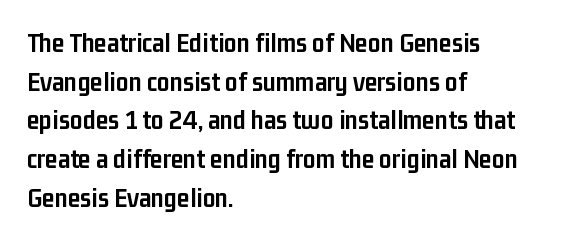
{"serif": "no", "italic": "no", "bold": "yes", "weight": "semibold", "width": "condensed", "stroke_contrast": "low", "x_height": "medium", "monospaced": "no", "underline": "no", "align": "left", "line_spacing": "normal", "line_spacing_ratio": 1.38, "letter_spacing": "normal", "letter_spacing_em": 0.0, "glyph_px": 28}
